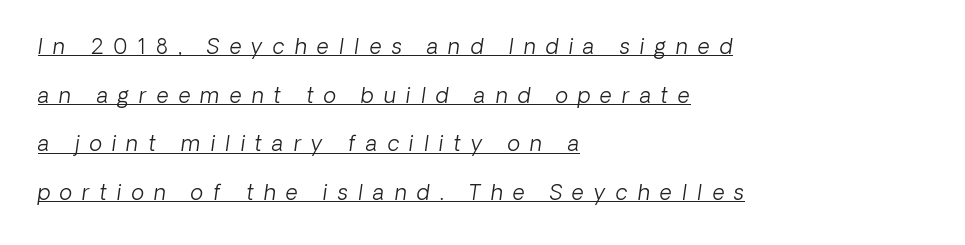
Q: Is the text bold? A: No.
Q: Is the text italic (slanted)? A: Yes, it leans right by about 8 degrees.
Q: Is the text underlined? A: Yes.
Q: How is the paragraph aligned? A: Left-aligned.
Q: Is the spacing between letters normal or unusually wide? A: Unusually wide.
Q: Is the spacing between lines tight, normal or loose? A: Loose.
